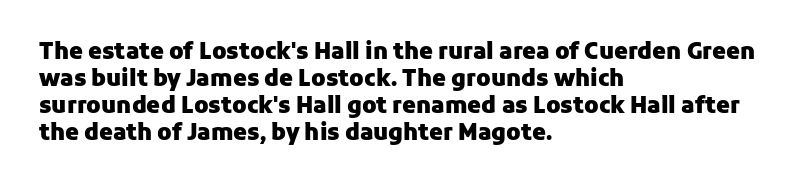
Q: Is the text bold? A: Yes.
Q: Is the text italic (slanted)? A: No, it is upright.
Q: Is the text underlined? A: No.
Q: How is the paragraph aligned? A: Left-aligned.
Q: Is the spacing between letters normal or unusually wide? A: Normal.
